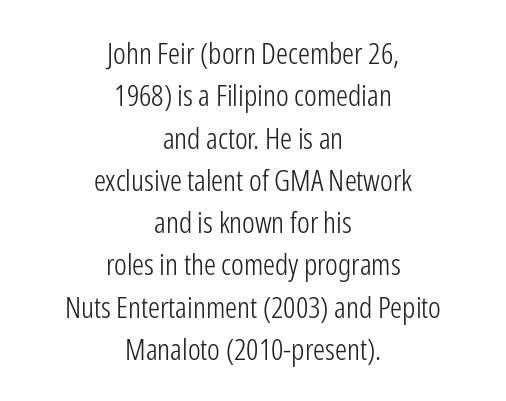
The strip under each line holds only bare page. Bold? No — there's no thickening of the strokes. The designer went with a sans here, leaving each stem footless. The letters sit at their default tracking, neither squeezed nor spread.
